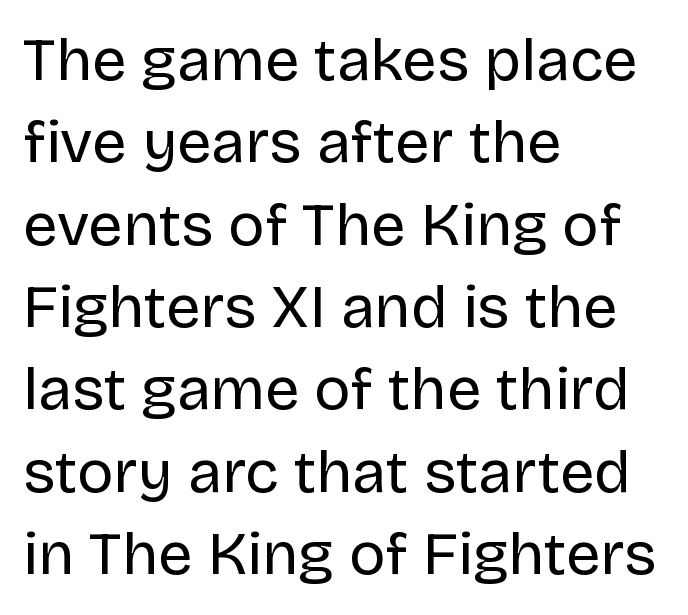
The image shows 61 px regular-weight sans-serif type, upright; set left-aligned, normal line spacing (1.35x), normal letter spacing, not underlined; low stroke contrast and a large x-height.
